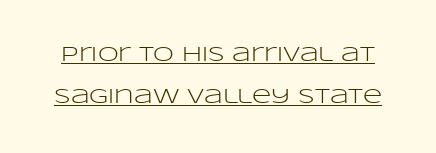
The image shows 21 px text type, upright; set loose line spacing (2.0x), normal letter spacing, underlined.
